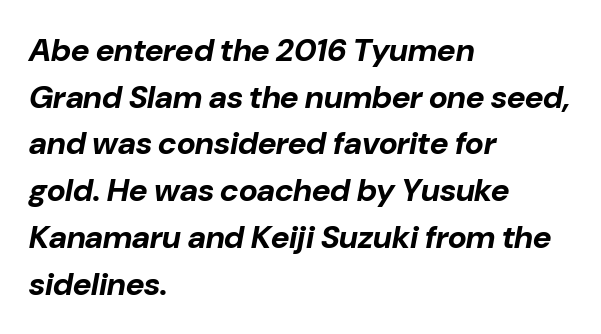
{"italic": "yes", "lean": "right", "slant_degrees": 10, "bold": "yes", "weight": "bold", "width": "normal", "stroke_contrast": "low", "x_height": "medium", "monospaced": "no", "underline": "no", "align": "left", "line_spacing": "normal", "line_spacing_ratio": 1.46, "letter_spacing": "normal", "letter_spacing_em": 0.0, "glyph_px": 32}
